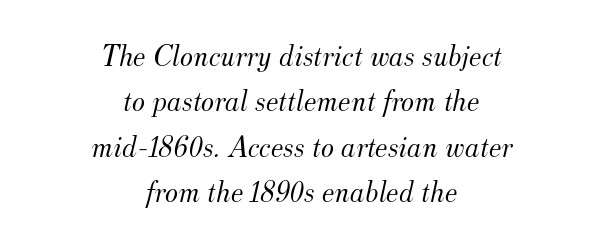
{"serif": "yes", "italic": "yes", "lean": "right", "slant_degrees": 12, "bold": "no", "weight": "light", "width": "normal", "stroke_contrast": "medium", "x_height": "small", "monospaced": "no", "underline": "no", "align": "center", "line_spacing": "normal", "line_spacing_ratio": 1.46, "letter_spacing": "normal", "letter_spacing_em": 0.0, "glyph_px": 31}
